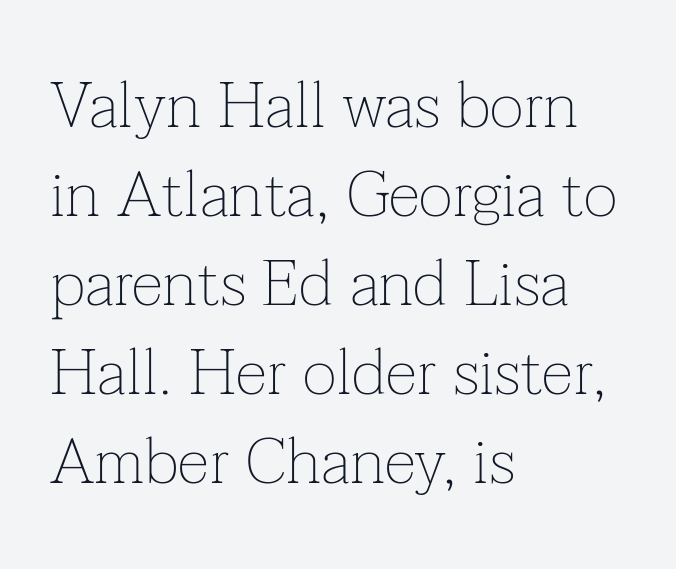
Bare-footed words on every line. Spacing verdict: proportional, widths tailored to each character. Weight: in the light-to-regular range. Classification — serif.
